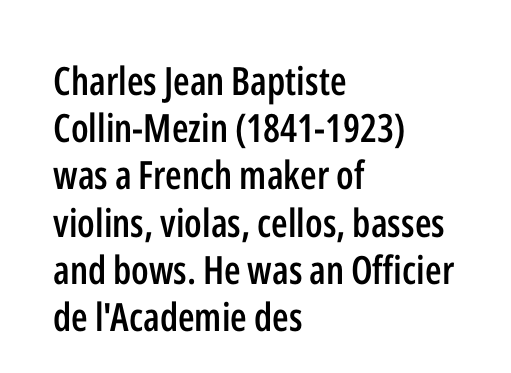
{"serif": "no", "italic": "no", "bold": "semi", "weight": "semibold", "width": "condensed", "stroke_contrast": "low", "x_height": "medium", "monospaced": "no", "underline": "no", "align": "left", "line_spacing_ratio": 1.21, "letter_spacing": "normal", "letter_spacing_em": 0.0, "glyph_px": 39}
